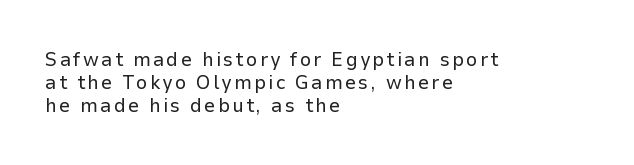
{"italic": "no", "bold": "no", "underline": "no", "align": "left", "line_spacing": "tight", "line_spacing_ratio": 1.14, "glyph_px": 20}
